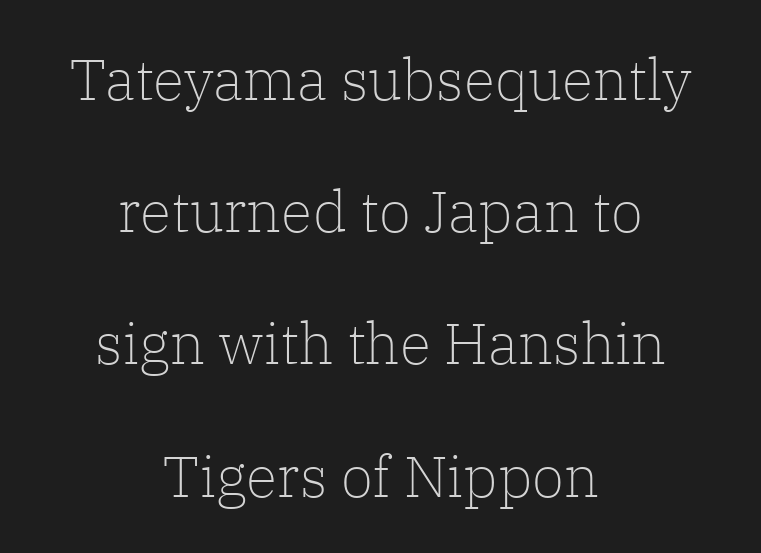
{"serif": "yes", "italic": "no", "bold": "no", "weight": "light", "width": "normal", "stroke_contrast": "low", "x_height": "medium", "monospaced": "no", "underline": "no", "align": "center", "line_spacing": "loose", "line_spacing_ratio": 2.28, "letter_spacing": "normal", "letter_spacing_em": 0.0, "glyph_px": 58}
